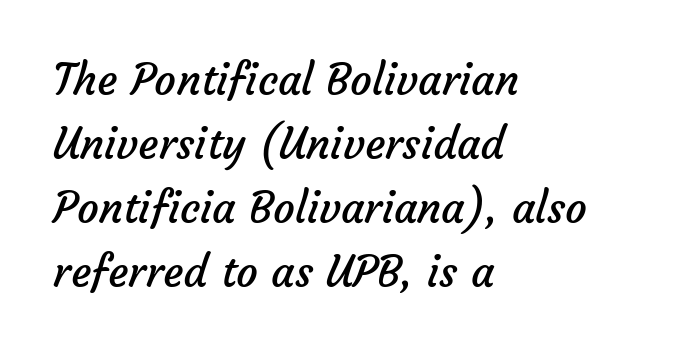
Q: Is the text bold? A: No.
Q: Is the typeface a serif or a sans-serif typeface? A: Sans-serif.
Q: Is the text underlined? A: No.
Q: How is the paragraph aligned? A: Left-aligned.
Q: Is the spacing between letters normal or unusually wide? A: Normal.
Q: Is the spacing between lines tight, normal or loose? A: Normal.
Q: Width (condensed, normal, or wide)? A: Normal.
Q: Stroke contrast? A: Low.
Q: x-height? A: Medium.
Q: Monospaced? A: No.
